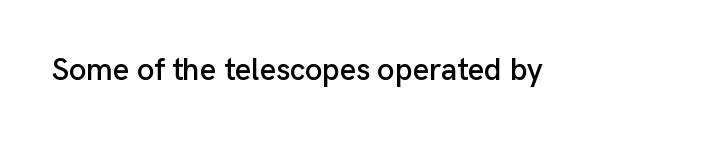
Italic? Not at all — the glyphs are vertical. Descender tails drop into unmarked territory. The glyphs in this specimen are sans serif. Spacing between characters is what you'd get straight out of the box.
